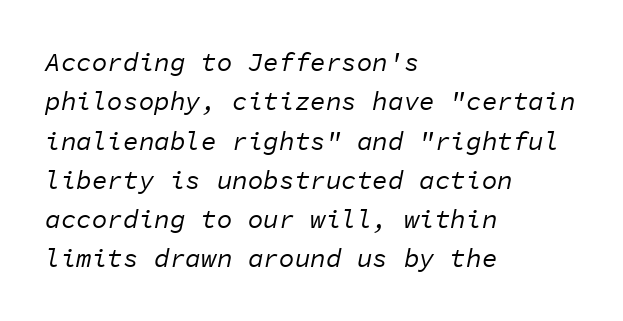
Q: Is the text bold? A: No.
Q: Is the text italic (slanted)? A: Yes, it leans right by about 11 degrees.
Q: Is the text underlined? A: No.
Q: How is the paragraph aligned? A: Left-aligned.
Q: Is the spacing between letters normal or unusually wide? A: Normal.
Q: Is the spacing between lines tight, normal or loose? A: Normal.
